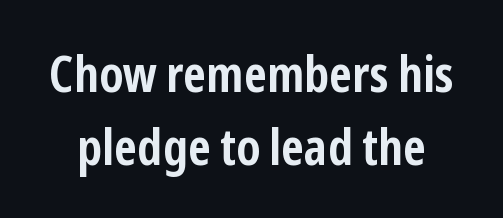
Q: Is the text bold? A: Yes.
Q: Is the text italic (slanted)? A: No, it is upright.
Q: Is the typeface a serif or a sans-serif typeface? A: Sans-serif.
Q: Is the text underlined? A: No.
Q: Is the spacing between letters normal or unusually wide? A: Normal.
Q: Is the spacing between lines tight, normal or loose? A: Normal.
Q: Width (condensed, normal, or wide)? A: Condensed.
Q: Stroke contrast? A: Low.
Q: x-height? A: Medium.
Q: Monospaced? A: No.
